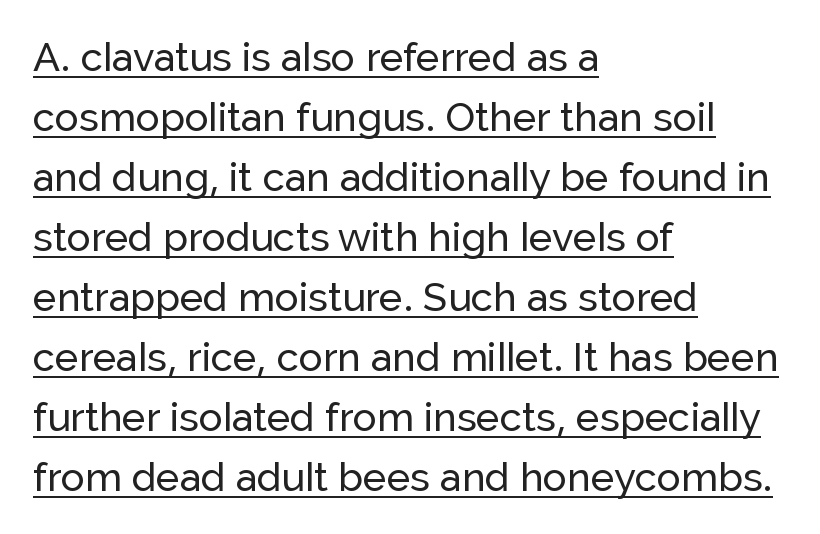
Here the designer chose a conventional face with non-uniform glyph widths. It's the straight-up-and-down kind of type. Horizontally, the lines are justified to the leading edge only. How are the letters spaced? Ordinarily, with no added tracking. A typographer would call this underscored text.
